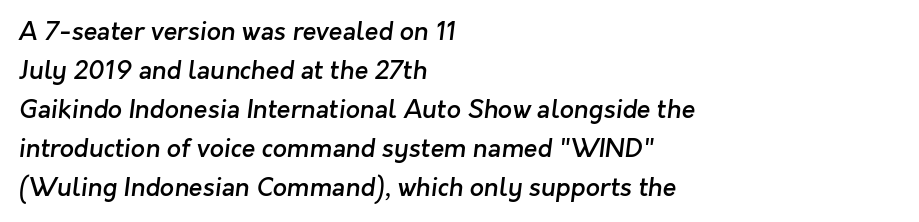
The image shows 25 px text type; set left-aligned, normal line spacing (1.56x), normal letter spacing, not underlined.
